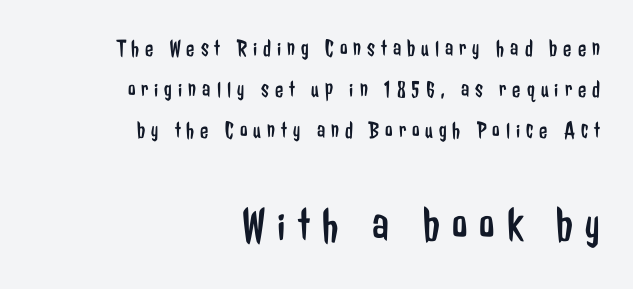
{"serif": "no", "italic": "no", "bold": "no", "weight": "regular", "width": "condensed", "stroke_contrast": "low", "x_height": "medium", "monospaced": "no", "underline": "no", "align": "right", "line_spacing": "normal", "line_spacing_ratio": 1.7, "letter_spacing": "wide", "letter_spacing_em": 0.25, "larger_block": "second", "size_ratio": 2.04, "glyph_px": 49}
